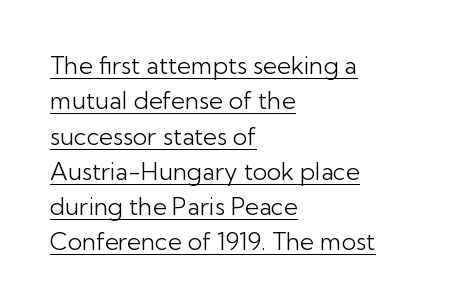
The image shows 24 px text type, upright; set left-aligned, normal line spacing (1.47x), normal letter spacing, underlined.
